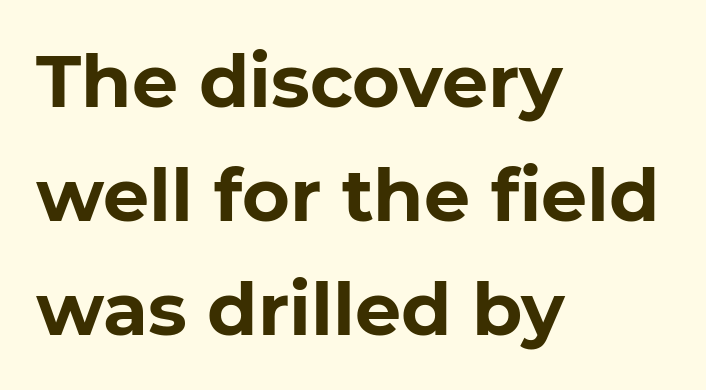
Q: Is the text bold? A: Yes.
Q: Is the text italic (slanted)? A: No, it is upright.
Q: Is the typeface a serif or a sans-serif typeface? A: Sans-serif.
Q: Is the text underlined? A: No.
Q: How is the paragraph aligned? A: Left-aligned.
Q: Is the spacing between letters normal or unusually wide? A: Normal.
Q: Is the spacing between lines tight, normal or loose? A: Normal.
Q: Width (condensed, normal, or wide)? A: Normal.
Q: Stroke contrast? A: Low.
Q: x-height? A: Medium.
Q: Monospaced? A: No.
